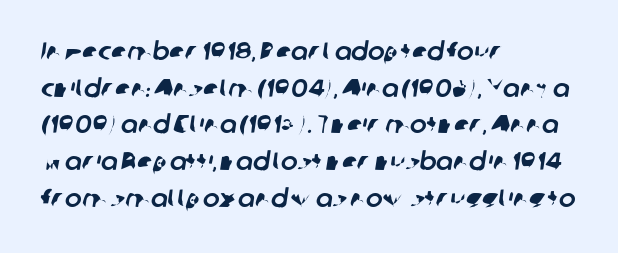
Q: Is the text underlined? A: No.
Q: How is the paragraph aligned? A: Left-aligned.
Q: Is the spacing between letters normal or unusually wide? A: Normal.
Q: Is the spacing between lines tight, normal or loose? A: Normal.
